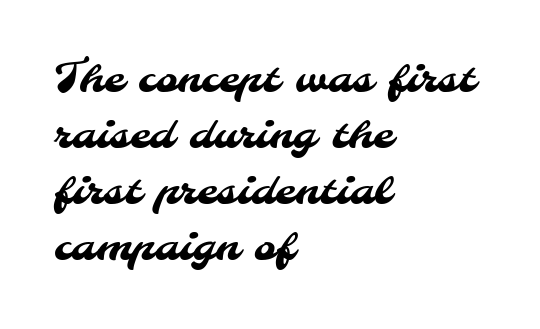
Q: Is the typeface a serif or a sans-serif typeface? A: Sans-serif.
Q: Is the text underlined? A: No.
Q: How is the paragraph aligned? A: Left-aligned.
Q: Is the spacing between letters normal or unusually wide? A: Normal.
Q: Is the spacing between lines tight, normal or loose? A: Normal.
Q: Width (condensed, normal, or wide)? A: Normal.
Q: Stroke contrast? A: Medium.
Q: x-height? A: Small.
Q: Monospaced? A: No.
